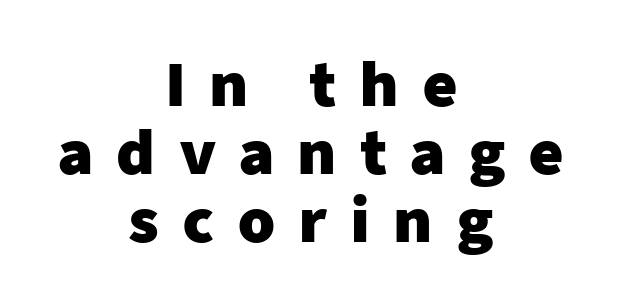
The lettering holds an erect, upright posture throughout. Very little white space separates one row of letters from the next. These lines are centered, leaving both edges ragged. Stroke terminals: plain, sans-serif. These lines have a slow, spaced-out rhythm from letter to letter.
